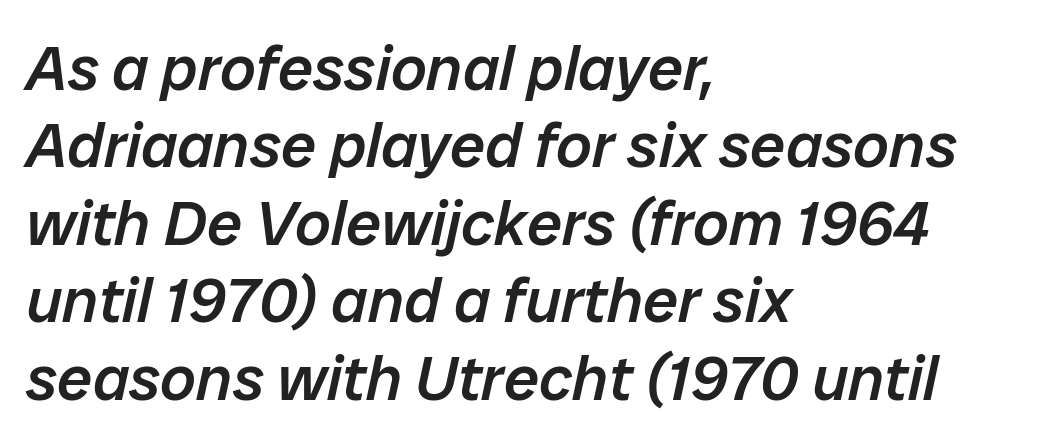
The image shows 63 px semibold type, italic (leaning right); set left-aligned, line spacing 1.23x, normal letter spacing, not underlined; low stroke contrast and a medium x-height.
